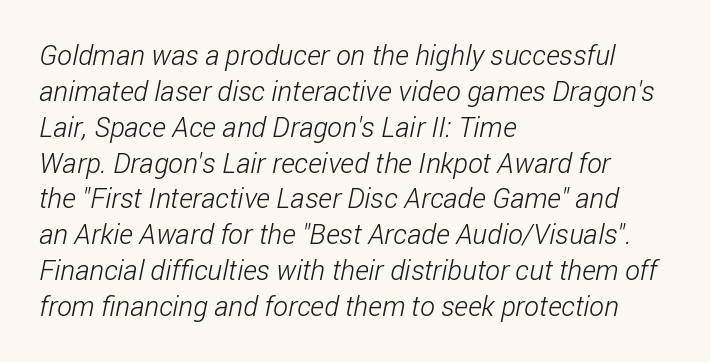
Q: Is the text bold? A: No.
Q: Is the typeface a serif or a sans-serif typeface? A: Sans-serif.
Q: Is the text underlined? A: No.
Q: How is the paragraph aligned? A: Left-aligned.
Q: Is the spacing between letters normal or unusually wide? A: Normal.
Q: Is the spacing between lines tight, normal or loose? A: Normal.
Q: Width (condensed, normal, or wide)? A: Condensed.
Q: Stroke contrast? A: Low.
Q: x-height? A: Medium.
Q: Monospaced? A: No.
